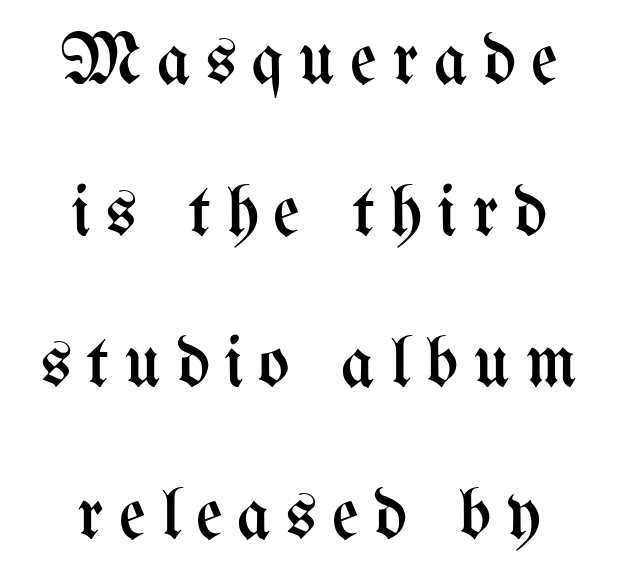
Decoration check: the copy has no underline. Tracking value appears strongly positive — letters spread wide. The leading is generous, giving the passage an open texture. Is there any slant? The stems are plumb. Think of a printed novel: that variable character pitch is what you see here.
